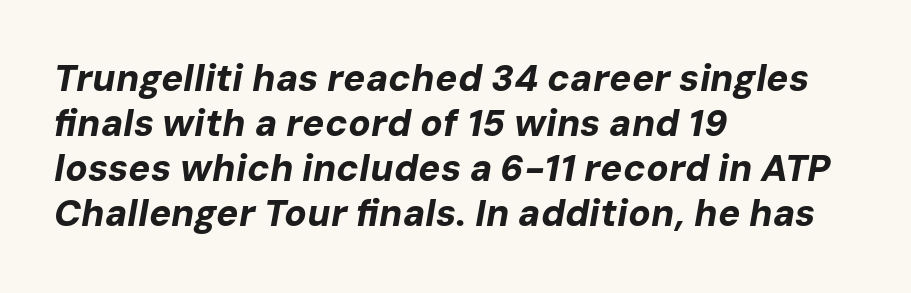
Q: Is the text bold? A: Yes.
Q: Is the text italic (slanted)? A: Yes, it leans right by about 10 degrees.
Q: Is the text underlined? A: No.
Q: How is the paragraph aligned? A: Left-aligned.
Q: Is the spacing between letters normal or unusually wide? A: Normal.
Q: Width (condensed, normal, or wide)? A: Normal.
Q: Stroke contrast? A: Low.
Q: x-height? A: Medium.
Q: Monospaced? A: No.
